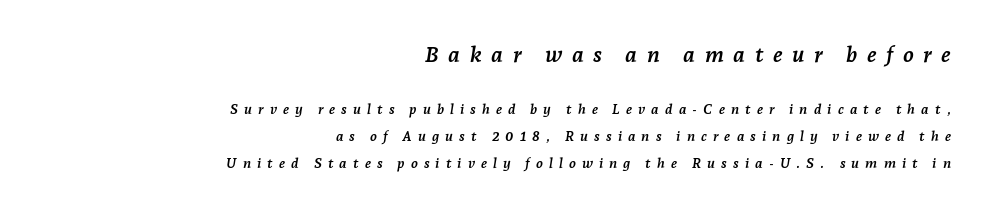
{"italic": "yes", "lean": "right", "slant_degrees": 7, "bold": "yes", "underline": "no", "align": "right", "line_spacing": "loose", "line_spacing_ratio": 1.9, "letter_spacing": "wide", "letter_spacing_em": 0.43, "larger_block": "first", "size_ratio": 1.57, "glyph_px": 22}
